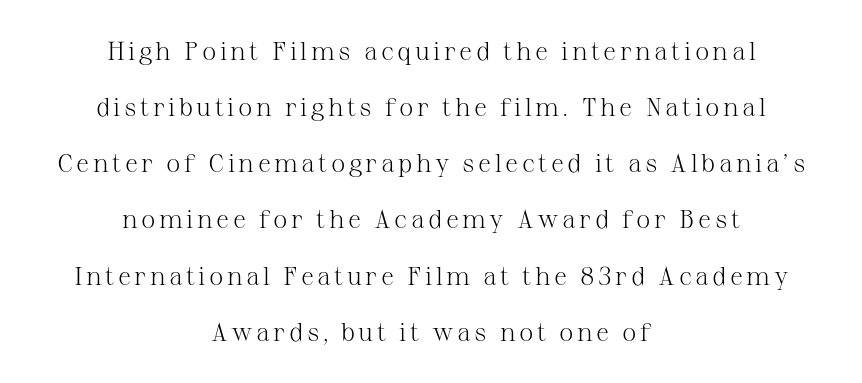
The image shows 26 px text type, upright; set centered, loose line spacing (2.16x), not underlined.
